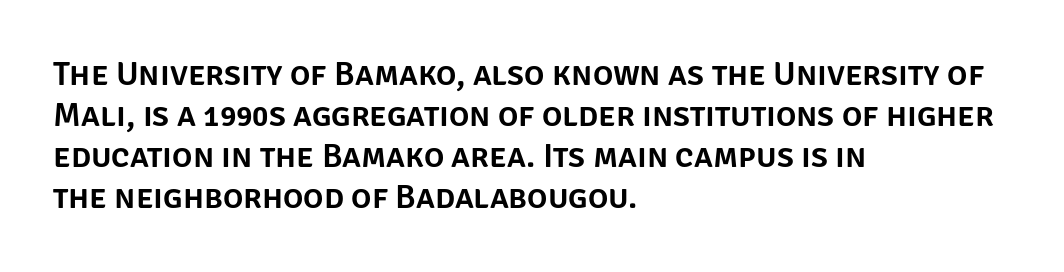
The strip under each line holds only bare page. This is roman type, the default non-slanted kind. Spacing verdict: proportional, widths tailored to each character. Left-aligned paragraph, ragged on the right.
